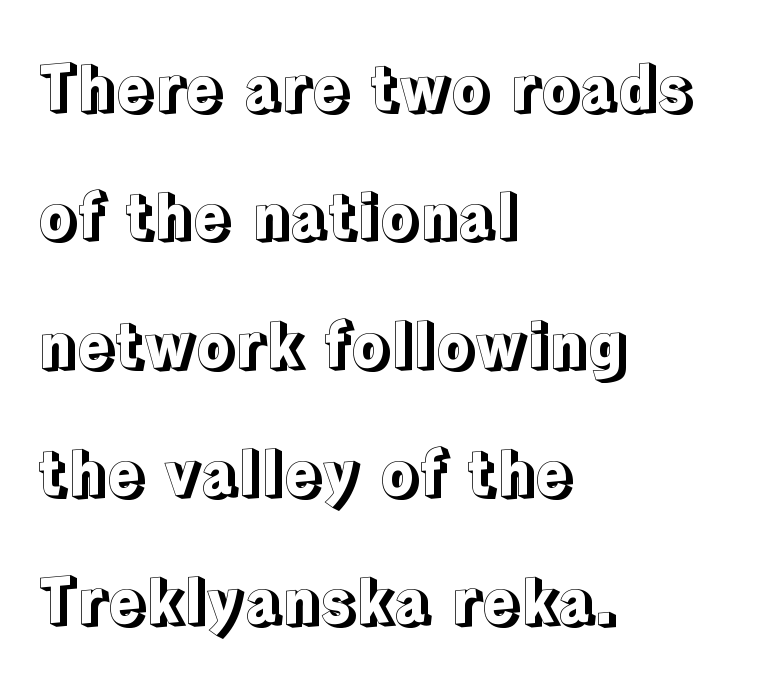
The type is set solid horizontally, with unmodified tracking. Summary of vertical rhythm: relaxed, with wide interline spacing. Varying glyph widths throughout — classic text-font behaviour. One-word summary of the alignment: left. The glyphs are unaccompanied by any horizontal stroke below them.
